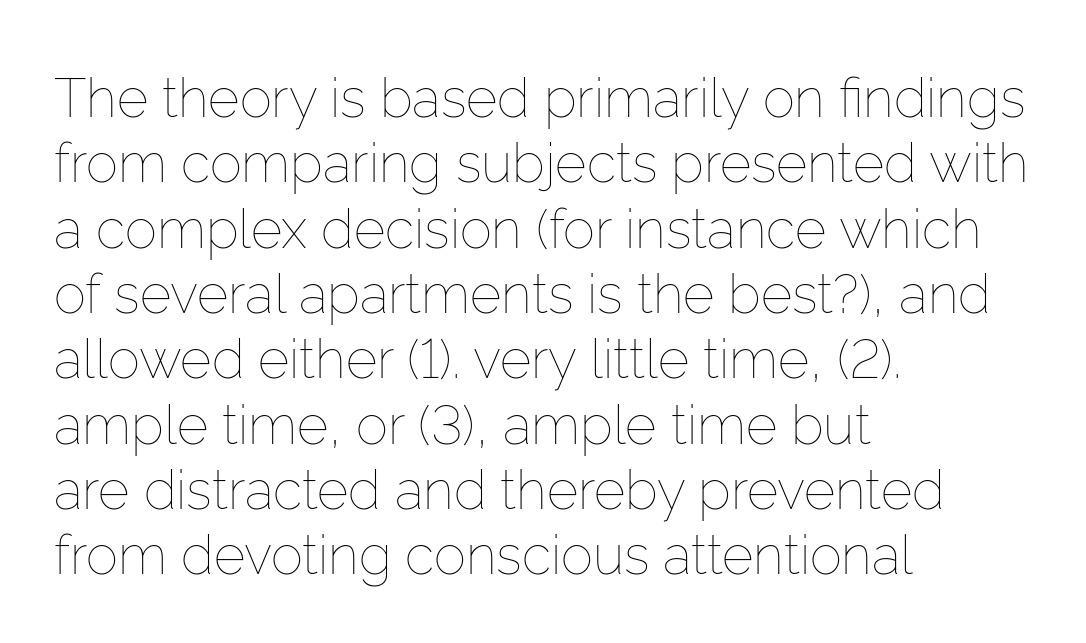
{"italic": "no", "bold": "no", "weight": "thin", "width": "normal", "stroke_contrast": "low", "x_height": "medium", "monospaced": "no", "underline": "no", "align": "left", "line_spacing_ratio": 1.21, "letter_spacing": "normal", "letter_spacing_em": 0.0, "glyph_px": 54}
